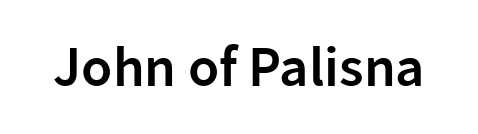
{"serif": "no", "italic": "no", "bold": "semi", "weight": "semibold", "width": "normal", "stroke_contrast": "low", "x_height": "medium", "monospaced": "no", "underline": "no", "letter_spacing": "normal", "letter_spacing_em": 0.0, "glyph_px": 57}
